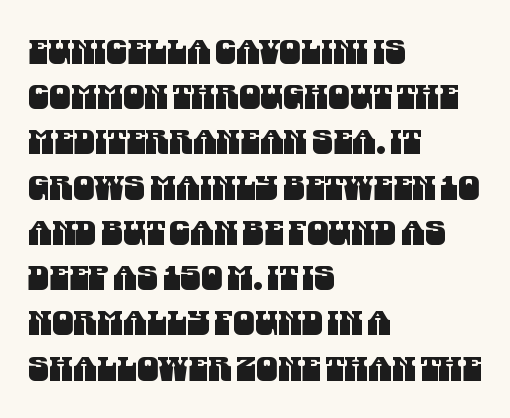
A student would call this left alignment; a typographer would say flush left, rag right. Think of a printed novel: that variable character pitch is what you see here. These lines sit exactly where default settings would place them. The foot of each line stays bare and open. Caption: standard tracking, unaltered.
